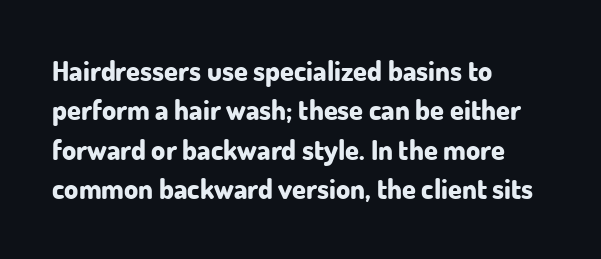
Q: Is the text bold? A: Yes.
Q: Is the text italic (slanted)? A: No, it is upright.
Q: Is the typeface a serif or a sans-serif typeface? A: Sans-serif.
Q: Is the text underlined? A: No.
Q: How is the paragraph aligned? A: Left-aligned.
Q: Is the spacing between letters normal or unusually wide? A: Normal.
Q: Is the spacing between lines tight, normal or loose? A: Normal.
Q: Width (condensed, normal, or wide)? A: Normal.
Q: Stroke contrast? A: Low.
Q: x-height? A: Small.
Q: Monospaced? A: No.
